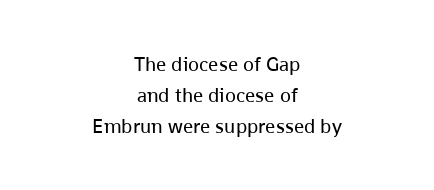
Q: Is the text bold? A: No.
Q: Is the text italic (slanted)? A: No, it is upright.
Q: Is the text underlined? A: No.
Q: How is the paragraph aligned? A: Centered.
Q: Is the spacing between letters normal or unusually wide? A: Normal.
Q: Is the spacing between lines tight, normal or loose? A: Normal.
